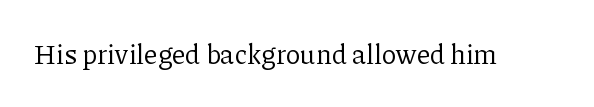
Has an underline been added? It has not. The type is set solid horizontally, with unmodified tracking. The characters are drawn with everyday or finer stroke widths. Every character sits straight up, as roman type does.
